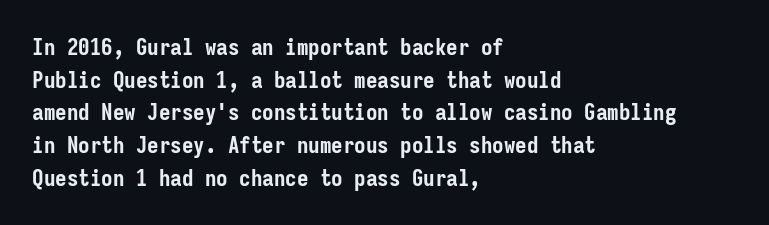
Here the glyphs are tracked normally, forming tight word shapes. One-word summary of the alignment: left. In terms of posture, this sample is upright. Notice how thick the strokes are: this is what a full bold looks like. The lines sit at an ordinary, default distance from one another.
